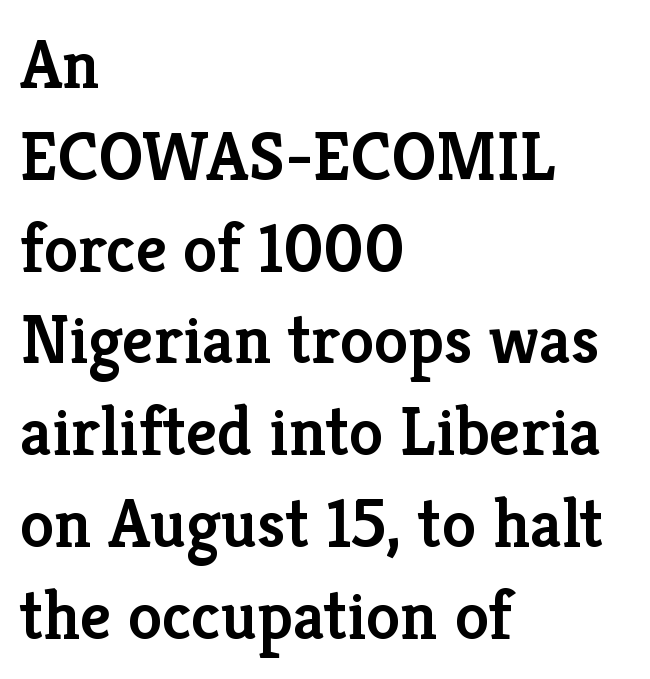
Q: Is the text bold? A: Semi-bold.
Q: Is the text italic (slanted)? A: No, it is upright.
Q: Is the typeface a serif or a sans-serif typeface? A: Serif.
Q: Is the text underlined? A: No.
Q: How is the paragraph aligned? A: Left-aligned.
Q: Is the spacing between letters normal or unusually wide? A: Normal.
Q: Is the spacing between lines tight, normal or loose? A: Normal.
Q: Width (condensed, normal, or wide)? A: Normal.
Q: Stroke contrast? A: Low.
Q: x-height? A: Medium.
Q: Monospaced? A: No.
